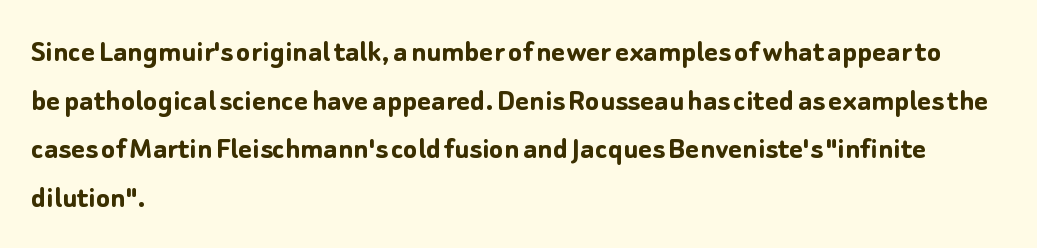
You could not count columns in this text — the font is proportionally spaced. Posture: vertical. The designer went with a sans here, leaving each stem footless. Students, note that the glyphs here touch the page at normal intervals.
